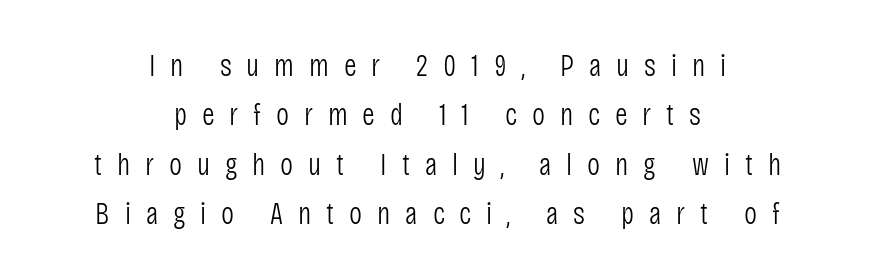
Q: Is the text bold? A: No.
Q: Is the text italic (slanted)? A: No, it is upright.
Q: Is the typeface a serif or a sans-serif typeface? A: Sans-serif.
Q: Is the text underlined? A: No.
Q: How is the paragraph aligned? A: Centered.
Q: Is the spacing between letters normal or unusually wide? A: Unusually wide.
Q: Is the spacing between lines tight, normal or loose? A: Normal.
Q: Width (condensed, normal, or wide)? A: Condensed.
Q: Stroke contrast? A: Low.
Q: x-height? A: Large.
Q: Monospaced? A: No.
